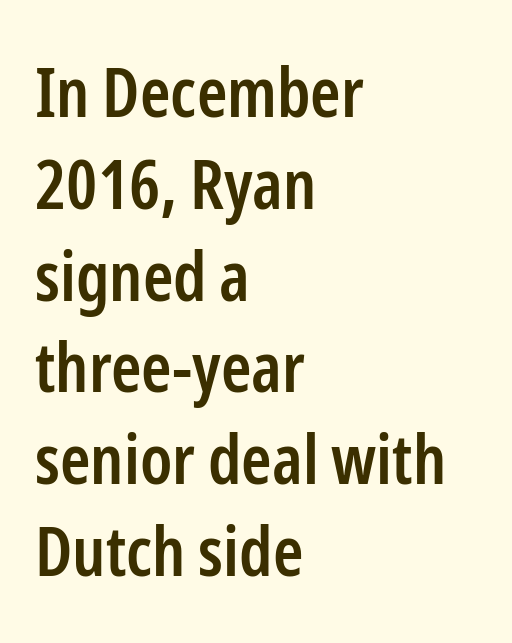
The image shows 69 px semibold, condensed sans-serif type, upright; set left-aligned, normal line spacing (1.33x), normal letter spacing, not underlined; low stroke contrast and a medium x-height.
